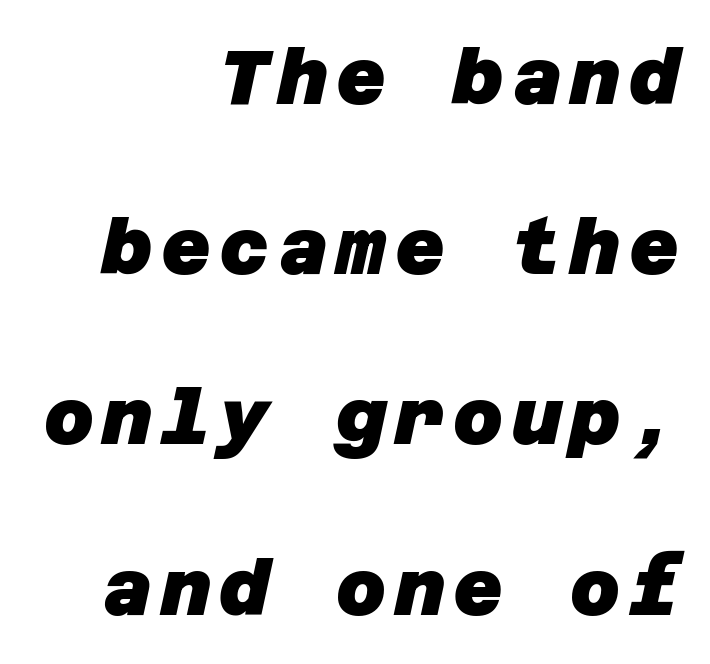
Q: Is the text bold? A: Yes.
Q: Is the typeface a serif or a sans-serif typeface? A: Sans-serif.
Q: Is the text underlined? A: No.
Q: How is the paragraph aligned? A: Right-aligned.
Q: Is the spacing between lines tight, normal or loose? A: Loose.
Q: Width (condensed, normal, or wide)? A: Normal.
Q: Stroke contrast? A: Low.
Q: x-height? A: Large.
